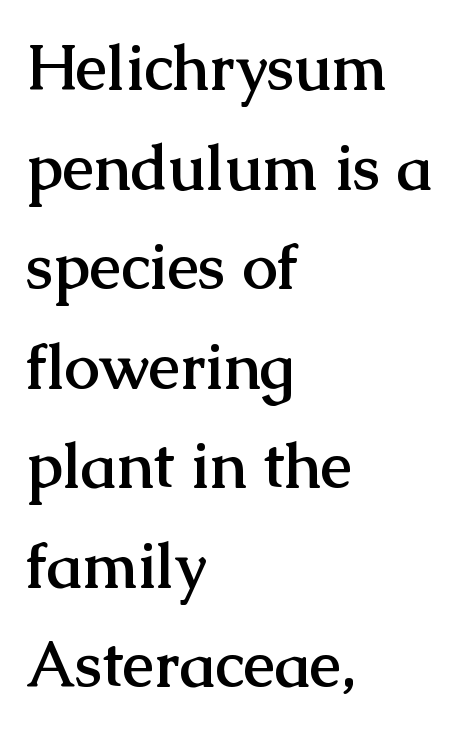
Q: Is the text bold? A: Yes.
Q: Is the text italic (slanted)? A: No, it is upright.
Q: Is the typeface a serif or a sans-serif typeface? A: Serif.
Q: Is the text underlined? A: No.
Q: How is the paragraph aligned? A: Left-aligned.
Q: Is the spacing between letters normal or unusually wide? A: Normal.
Q: Is the spacing between lines tight, normal or loose? A: Normal.
Q: Width (condensed, normal, or wide)? A: Normal.
Q: Stroke contrast? A: Medium.
Q: x-height? A: Medium.
Q: Monospaced? A: No.
